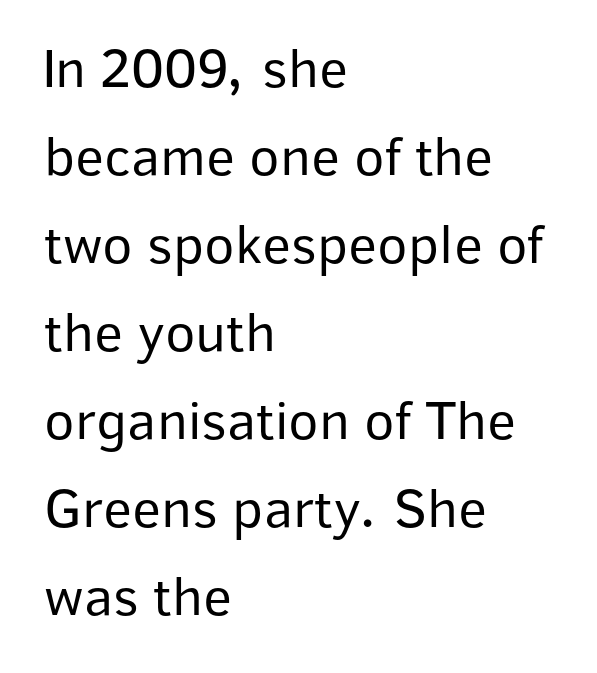
The letters advance in unequal steps, a hallmark of proportional type. The compositor pushed each line to the left boundary. The type is set solid horizontally, with unmodified tracking. The space beneath each line is pristine and unruled. You can tell from the bare stems that sans-serif type was used. The passage shown stacks its lines at a standard gap.
